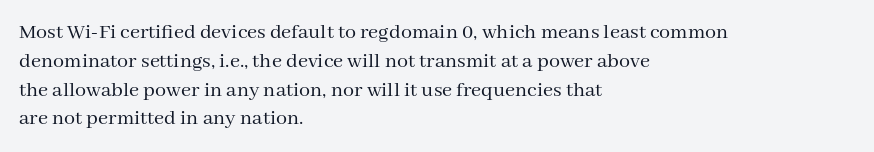
{"italic": "no", "bold": "no", "underline": "no", "align": "left", "line_spacing": "normal", "line_spacing_ratio": 1.31, "letter_spacing": "normal", "letter_spacing_em": 0.0, "glyph_px": 22}
